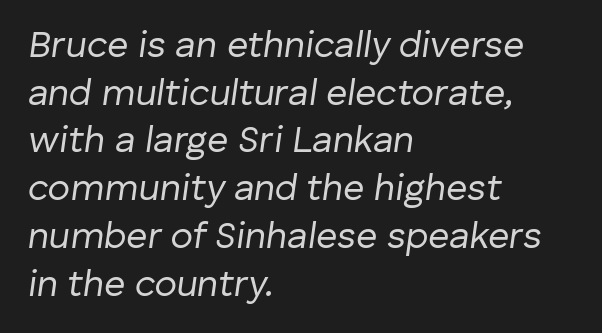
{"italic": "yes", "lean": "right", "slant_degrees": 8, "bold": "no", "weight": "regular", "width": "normal", "stroke_contrast": "low", "x_height": "medium", "monospaced": "no", "underline": "no", "align": "left", "line_spacing": "normal", "line_spacing_ratio": 1.29, "letter_spacing": "normal", "letter_spacing_em": 0.0, "glyph_px": 37}
